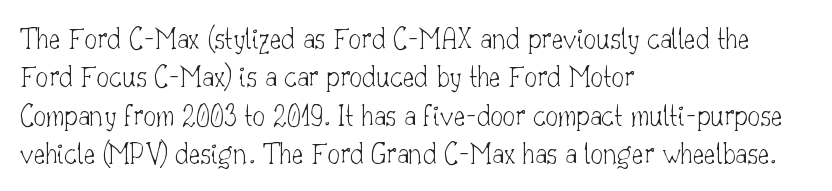
{"serif": "yes", "italic": "no", "bold": "no", "weight": "thin", "width": "normal", "stroke_contrast": "low", "x_height": "small", "monospaced": "no", "underline": "no", "align": "left", "line_spacing_ratio": 1.24, "letter_spacing": "normal", "letter_spacing_em": 0.0, "glyph_px": 31}
